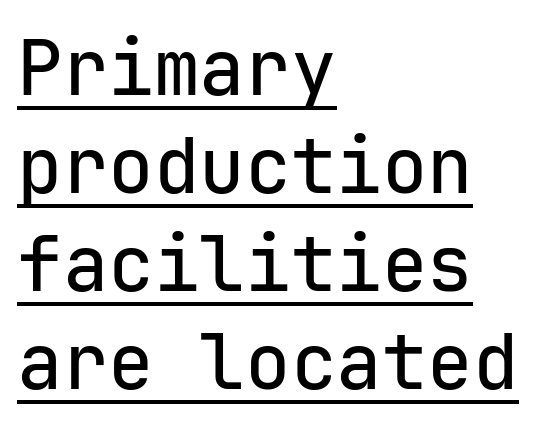
The image shows 76 px sans-serif type, upright, monospaced; set left-aligned, normal line spacing (1.29x), normal letter spacing, underlined; low stroke contrast and a medium x-height.
